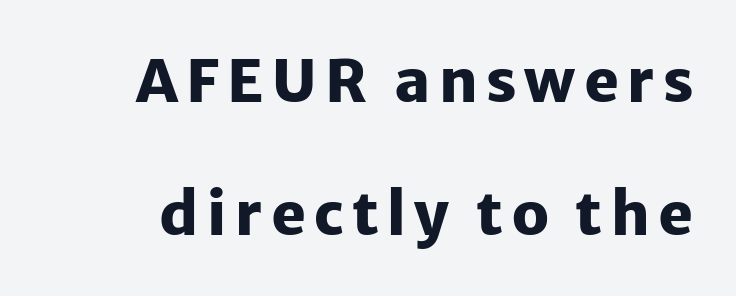
The image shows 59 px heavy sans-serif type, upright; set loose line spacing (2.26x), not underlined; low stroke contrast and a medium x-height.
